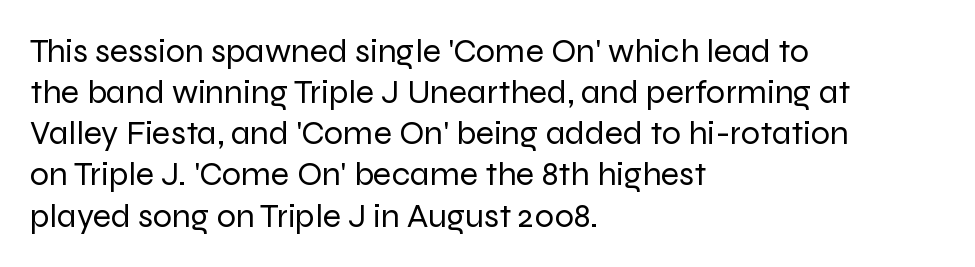
Q: Is the text bold? A: No.
Q: Is the text italic (slanted)? A: No, it is upright.
Q: Is the typeface a serif or a sans-serif typeface? A: Sans-serif.
Q: Is the text underlined? A: No.
Q: How is the paragraph aligned? A: Left-aligned.
Q: Is the spacing between letters normal or unusually wide? A: Normal.
Q: Width (condensed, normal, or wide)? A: Normal.
Q: Stroke contrast? A: Low.
Q: x-height? A: Medium.
Q: Monospaced? A: No.
